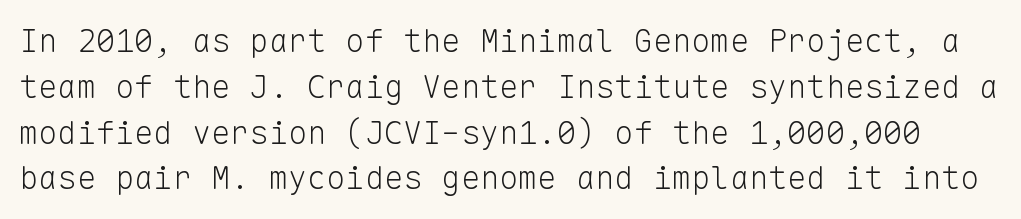
{"serif": "no", "italic": "no", "bold": "no", "weight": "light", "width": "normal", "stroke_contrast": "low", "x_height": "medium", "monospaced": "yes", "underline": "no", "line_spacing": "normal", "line_spacing_ratio": 1.43, "letter_spacing": "normal", "letter_spacing_em": 0.0, "glyph_px": 32}
